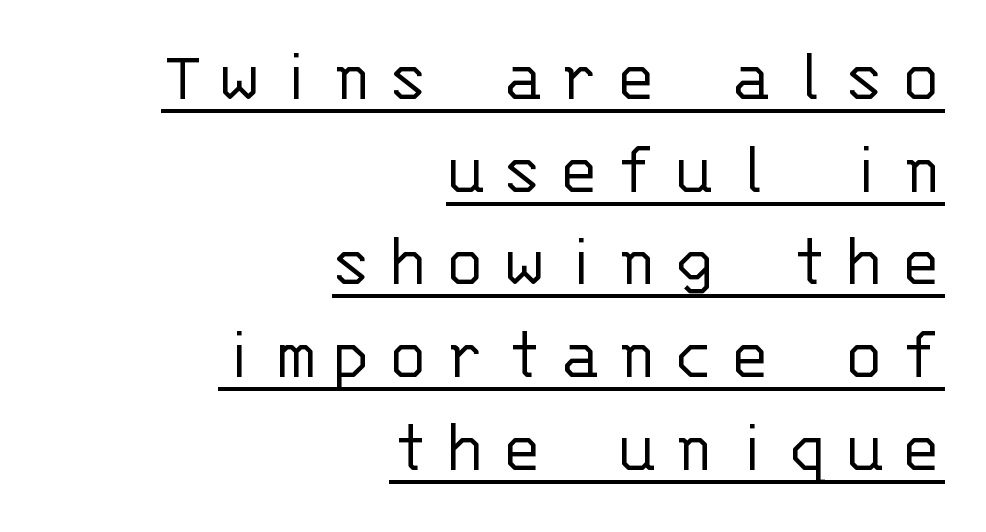
{"serif": "no", "italic": "no", "bold": "no", "weight": "light", "width": "normal", "stroke_contrast": "low", "x_height": "large", "monospaced": "yes", "underline": "yes", "align": "right", "line_spacing_ratio": 1.22, "letter_spacing": "wide", "letter_spacing_em": 0.21, "glyph_px": 76}
